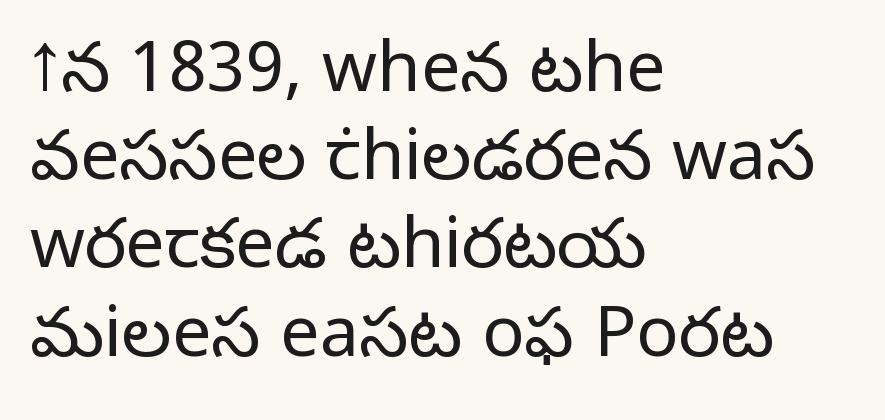
{"serif": "no", "italic": "no", "bold": "no", "weight": "light", "width": "normal", "stroke_contrast": "low", "x_height": "medium", "monospaced": "no", "underline": "no", "align": "left", "line_spacing": "normal", "line_spacing_ratio": 1.26, "letter_spacing": "normal", "letter_spacing_em": 0.0, "glyph_px": 70}
